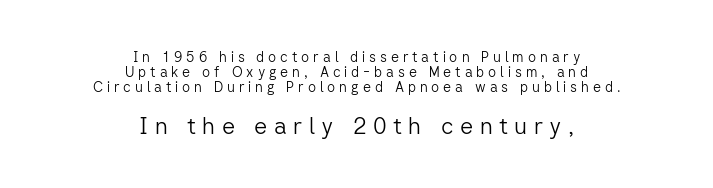
{"italic": "no", "bold": "no", "underline": "no", "align": "center", "line_spacing": "tight", "line_spacing_ratio": 1.07, "letter_spacing": "wide", "letter_spacing_em": 0.28, "larger_block": "second", "size_ratio": 1.64, "glyph_px": 23}
